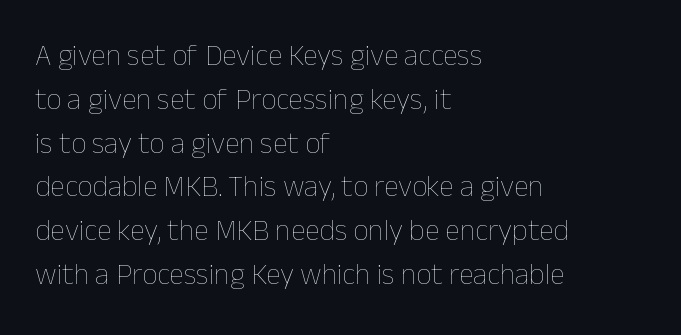
{"italic": "no", "bold": "no", "weight": "thin", "width": "normal", "stroke_contrast": "low", "x_height": "medium", "monospaced": "no", "underline": "no", "align": "left", "line_spacing": "normal", "line_spacing_ratio": 1.46, "letter_spacing": "normal", "letter_spacing_em": 0.0, "glyph_px": 30}
